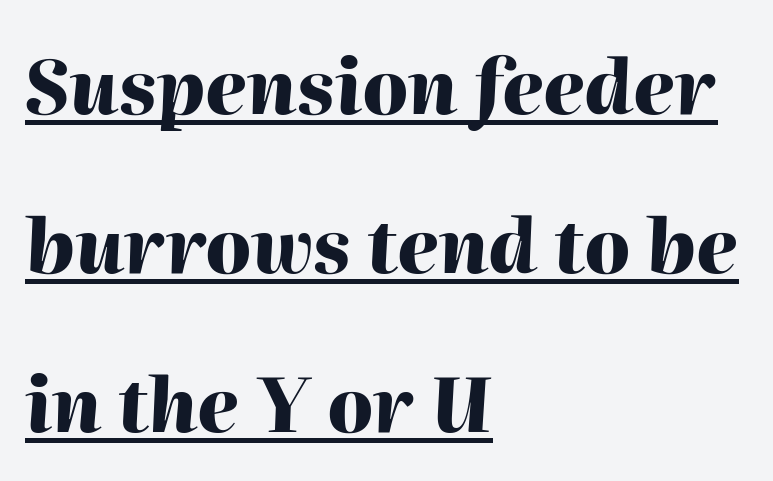
The image shows 75 px heavy type, italic (leaning right); set left-aligned, loose line spacing (2.12x), normal letter spacing, underlined; high stroke contrast and a medium x-height.
